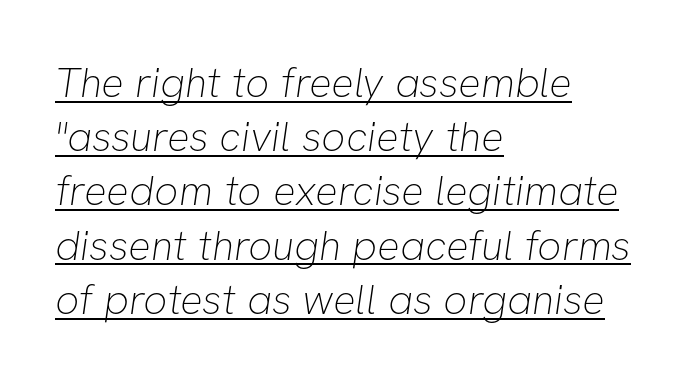
Q: Is the text bold? A: No.
Q: Is the typeface a serif or a sans-serif typeface? A: Sans-serif.
Q: Is the text underlined? A: Yes.
Q: How is the paragraph aligned? A: Left-aligned.
Q: Is the spacing between letters normal or unusually wide? A: Normal.
Q: Is the spacing between lines tight, normal or loose? A: Normal.
Q: Width (condensed, normal, or wide)? A: Normal.
Q: Stroke contrast? A: Low.
Q: x-height? A: Medium.
Q: Monospaced? A: No.
